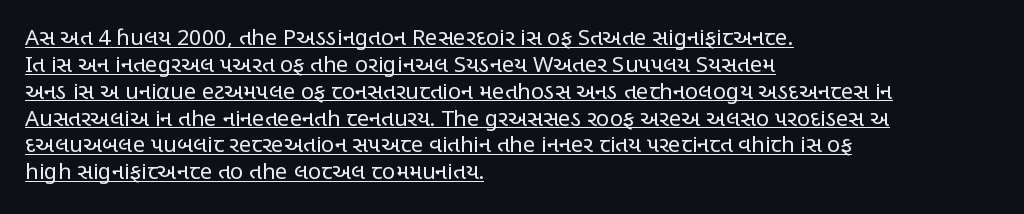
{"italic": "no", "bold": "no", "underline": "yes", "align": "left", "line_spacing_ratio": 1.22, "letter_spacing": "normal", "letter_spacing_em": 0.0, "glyph_px": 22}
